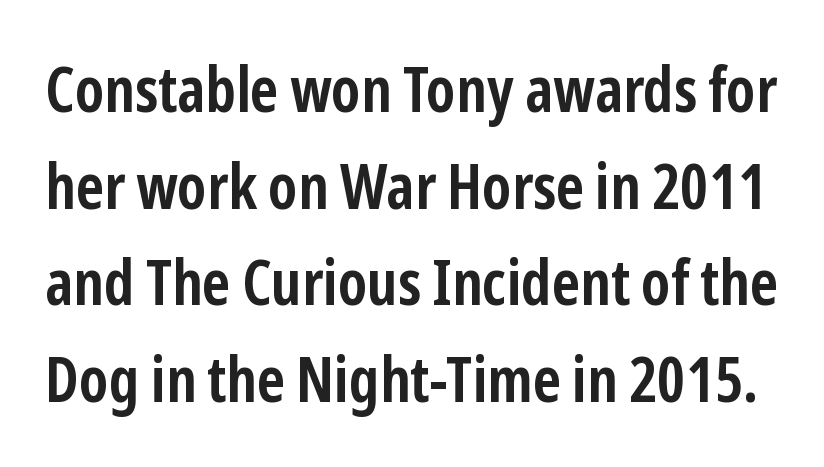
The image shows 62 px semibold, condensed sans-serif type, upright; set normal line spacing (1.56x), normal letter spacing, not underlined; low stroke contrast and a medium x-height.
